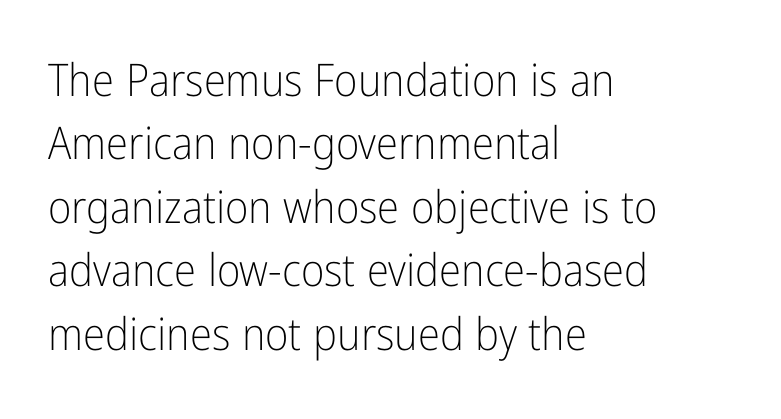
Casual observation: everything's shoved over to the left. The passage shown has conventional tracking throughout. Whoever set this chose a conventional vertical rhythm. Is this a fixed-width face? No — the glyphs have proportional, varying widths.
